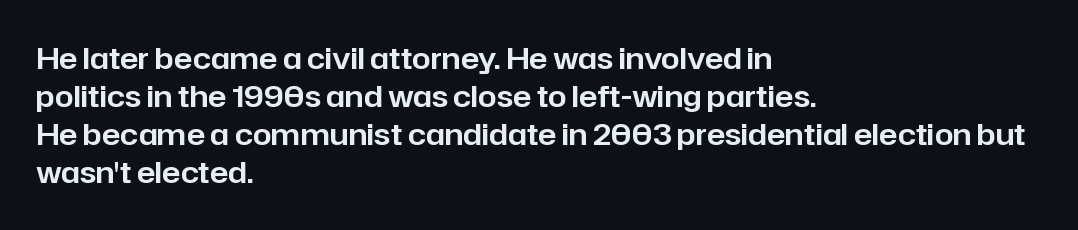
Is the letter spacing exaggerated? No — it looks like the ordinary default. The text block is weighted toward the left margin, trailing off unevenly rightward. Check where the strokes stop: nothing finishes them off — pure sans. If you drew a line through each stem, it would be perfectly vertical. Here the designer chose a conventional face with non-uniform glyph widths. Descenders are the only things crossing below the line.
